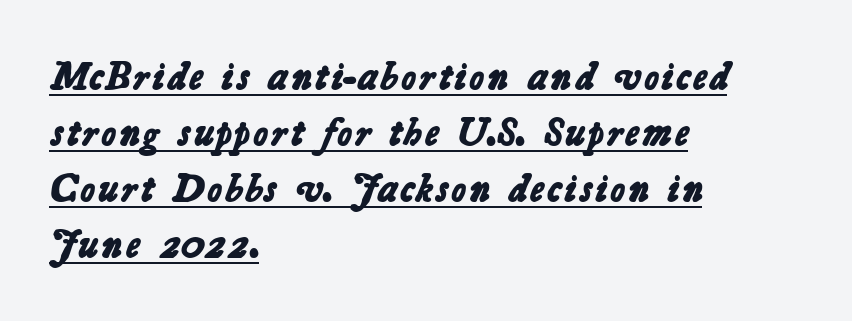
The image shows 40 px bold sans-serif type; set left-aligned, normal line spacing (1.4x), normal letter spacing, underlined; low stroke contrast and a medium x-height.
